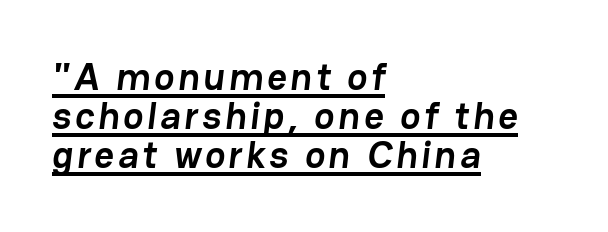
{"serif": "no", "bold": "yes", "weight": "semibold", "width": "normal", "stroke_contrast": "low", "x_height": "medium", "monospaced": "no", "underline": "yes", "align": "left", "line_spacing": "tight", "line_spacing_ratio": 1.02, "glyph_px": 38}
